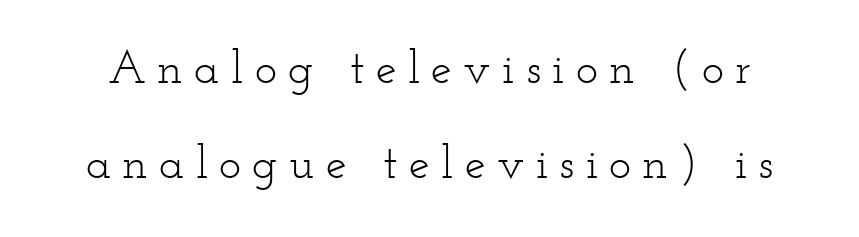
Q: Is the text bold? A: No.
Q: Is the text italic (slanted)? A: No, it is upright.
Q: Is the typeface a serif or a sans-serif typeface? A: Serif.
Q: Is the text underlined? A: No.
Q: Is the spacing between letters normal or unusually wide? A: Unusually wide.
Q: Is the spacing between lines tight, normal or loose? A: Loose.
Q: Width (condensed, normal, or wide)? A: Wide.
Q: Stroke contrast? A: Low.
Q: x-height? A: Small.
Q: Monospaced? A: No.
